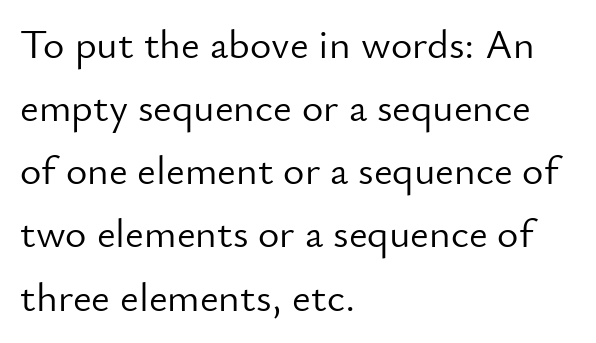
Q: Is the text bold? A: No.
Q: Is the text italic (slanted)? A: No, it is upright.
Q: Is the typeface a serif or a sans-serif typeface? A: Sans-serif.
Q: Is the text underlined? A: No.
Q: How is the paragraph aligned? A: Left-aligned.
Q: Is the spacing between letters normal or unusually wide? A: Normal.
Q: Is the spacing between lines tight, normal or loose? A: Normal.
Q: Width (condensed, normal, or wide)? A: Normal.
Q: Stroke contrast? A: Low.
Q: x-height? A: Small.
Q: Monospaced? A: No.
